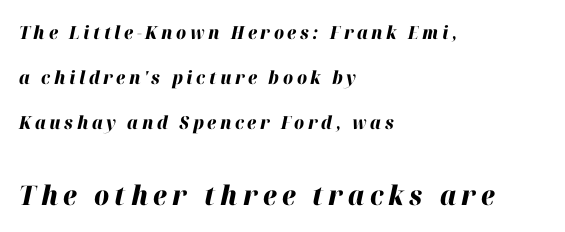
{"italic": "yes", "lean": "right", "slant_degrees": 12, "bold": "yes", "underline": "no", "align": "left", "line_spacing": "loose", "line_spacing_ratio": 2.5, "letter_spacing": "wide", "letter_spacing_em": 0.2, "larger_block": "second", "size_ratio": 1.5, "glyph_px": 27}
